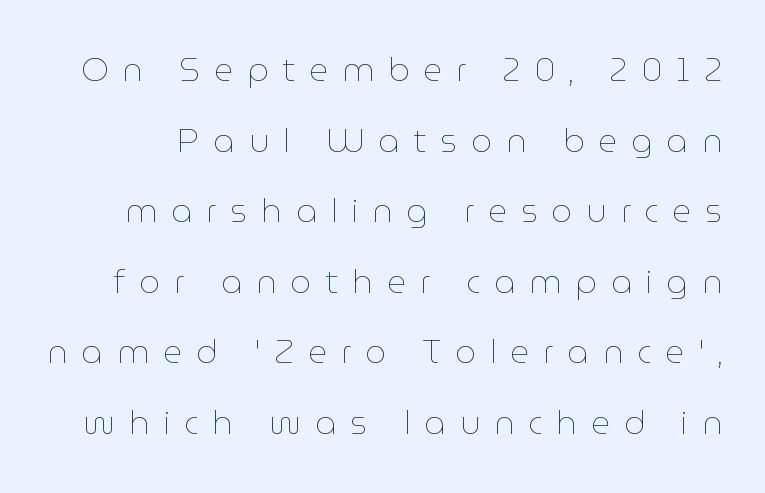
Q: Is the text bold? A: No.
Q: Is the text italic (slanted)? A: No, it is upright.
Q: Is the text underlined? A: No.
Q: Is the spacing between letters normal or unusually wide? A: Unusually wide.
Q: Is the spacing between lines tight, normal or loose? A: Loose.
Q: Width (condensed, normal, or wide)? A: Normal.
Q: Stroke contrast? A: Low.
Q: x-height? A: Medium.
Q: Monospaced? A: No.
